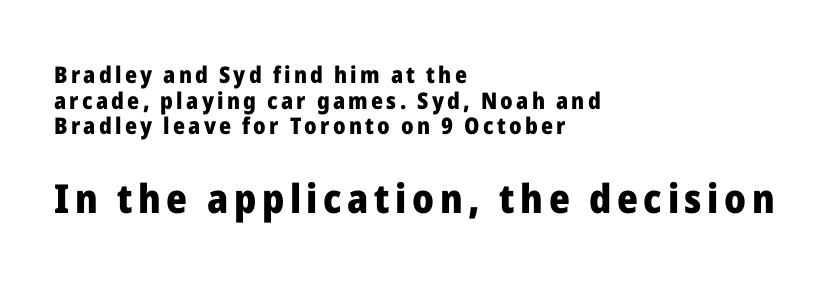
{"serif": "no", "italic": "no", "bold": "yes", "weight": "heavy", "width": "normal", "stroke_contrast": "low", "x_height": "medium", "monospaced": "no", "underline": "no", "align": "left", "line_spacing": "tight", "line_spacing_ratio": 1.11, "larger_block": "second", "size_ratio": 1.74, "glyph_px": 40}
